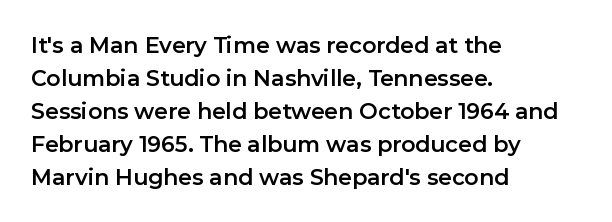
{"italic": "no", "underline": "no", "align": "left", "line_spacing": "normal", "line_spacing_ratio": 1.5, "letter_spacing": "normal", "letter_spacing_em": 0.0, "glyph_px": 22}
